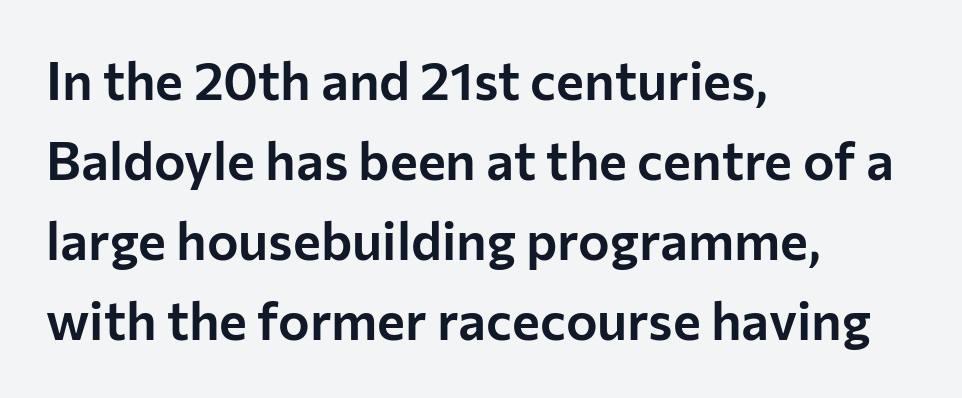
Q: Is the text italic (slanted)? A: No, it is upright.
Q: Is the typeface a serif or a sans-serif typeface? A: Sans-serif.
Q: Is the text underlined? A: No.
Q: How is the paragraph aligned? A: Left-aligned.
Q: Is the spacing between letters normal or unusually wide? A: Normal.
Q: Is the spacing between lines tight, normal or loose? A: Normal.
Q: Width (condensed, normal, or wide)? A: Normal.
Q: Stroke contrast? A: Low.
Q: x-height? A: Medium.
Q: Monospaced? A: No.
